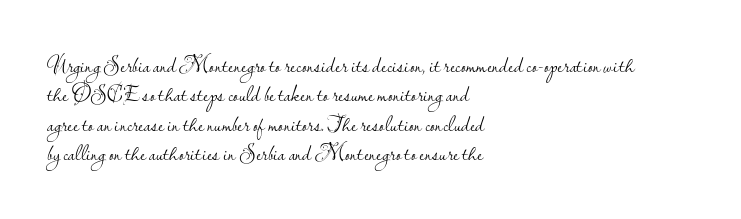
Bare-footed words on every line. The typesetting does not lean heavy: it is not bold. Tracking value appears to be zero — textbook default spacing. The vertical gap from one line to the next is medium.
